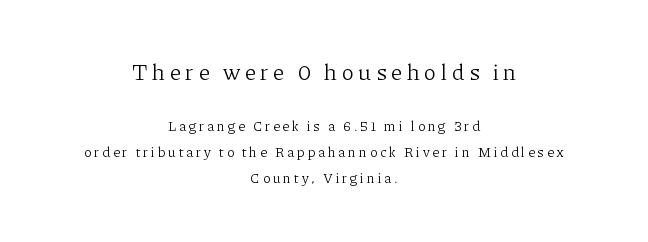
{"italic": "no", "bold": "no", "underline": "no", "align": "center", "line_spacing_ratio": 1.85, "letter_spacing": "wide", "letter_spacing_em": 0.2, "larger_block": "first", "size_ratio": 1.64, "glyph_px": 23}
